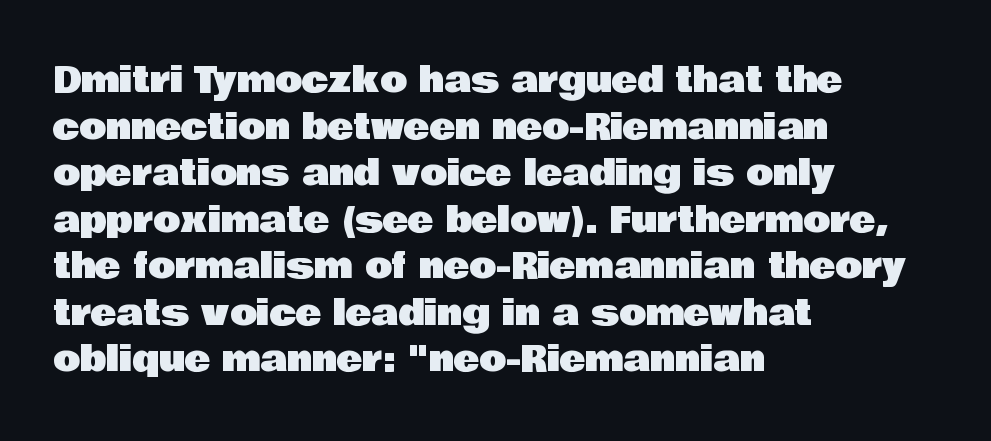
Q: Is the text italic (slanted)? A: No, it is upright.
Q: Is the typeface a serif or a sans-serif typeface? A: Sans-serif.
Q: Is the text underlined? A: No.
Q: How is the paragraph aligned? A: Left-aligned.
Q: Is the spacing between letters normal or unusually wide? A: Normal.
Q: Is the spacing between lines tight, normal or loose? A: Normal.
Q: Width (condensed, normal, or wide)? A: Normal.
Q: Stroke contrast? A: Low.
Q: x-height? A: Large.
Q: Monospaced? A: No.
